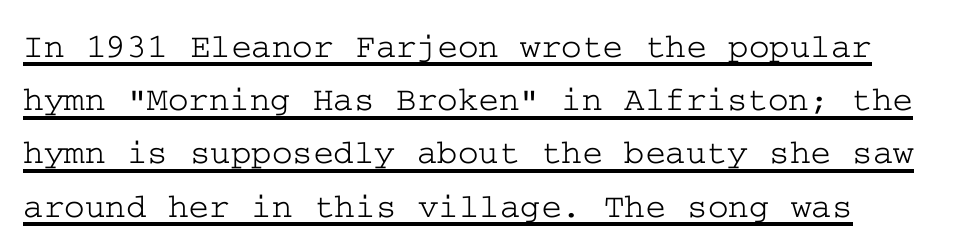
{"serif": "yes", "italic": "no", "width": "wide", "stroke_contrast": "low", "x_height": "medium", "underline": "yes", "line_spacing": "normal", "line_spacing_ratio": 1.52, "letter_spacing": "normal", "letter_spacing_em": 0.0, "glyph_px": 35}
